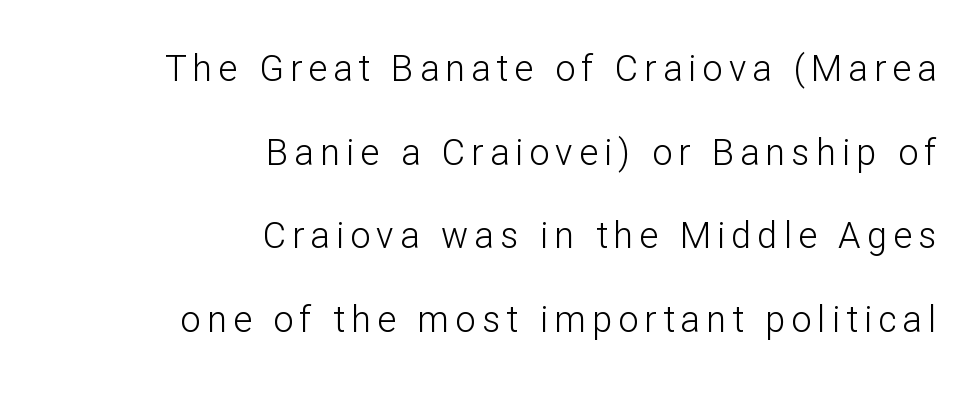
The image shows 36 px light sans-serif type, upright; set right-aligned, loose line spacing (2.32x), not underlined; low stroke contrast and a medium x-height.
